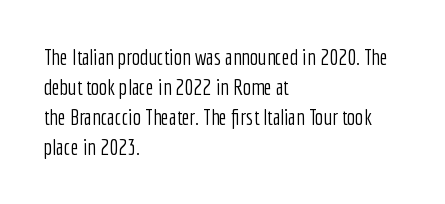
Q: Is the text bold? A: No.
Q: Is the text italic (slanted)? A: No, it is upright.
Q: Is the text underlined? A: No.
Q: How is the paragraph aligned? A: Left-aligned.
Q: Is the spacing between letters normal or unusually wide? A: Normal.
Q: Is the spacing between lines tight, normal or loose? A: Normal.
